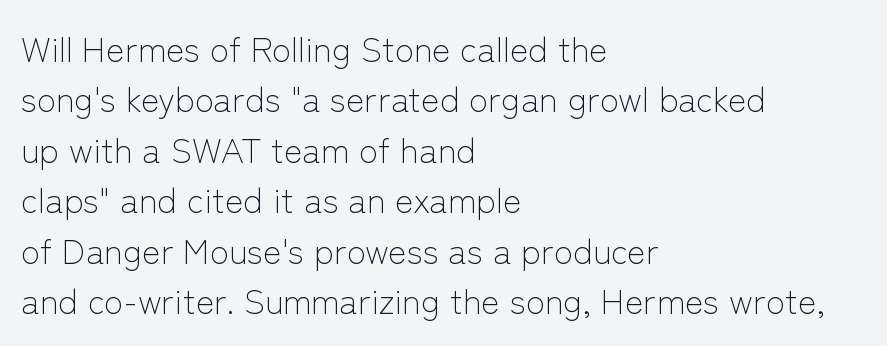
{"serif": "no", "italic": "no", "bold": "no", "weight": "light", "width": "normal", "stroke_contrast": "low", "x_height": "medium", "monospaced": "no", "underline": "no", "align": "left", "line_spacing": "normal", "line_spacing_ratio": 1.44, "letter_spacing": "normal", "letter_spacing_em": 0.0, "glyph_px": 35}
